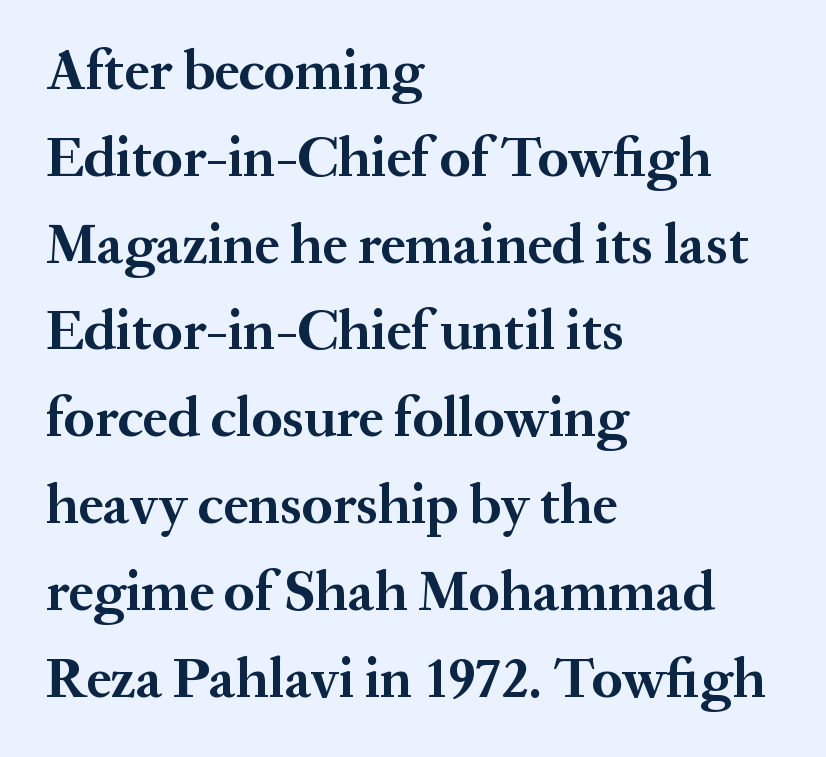
The image shows 56 px bold serif type, upright; set left-aligned, normal line spacing (1.55x), normal letter spacing, not underlined; medium stroke contrast and a medium x-height.
